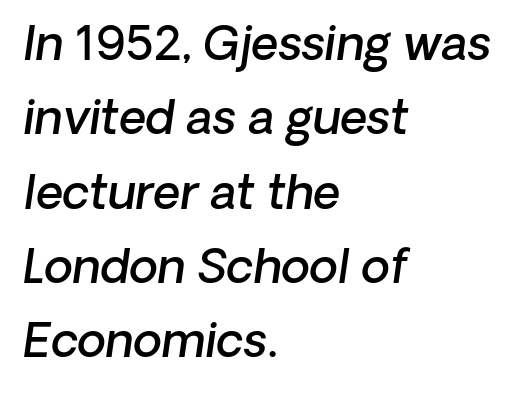
{"italic": "yes", "lean": "right", "slant_degrees": 8, "bold": "semi", "weight": "semibold", "width": "normal", "stroke_contrast": "low", "x_height": "medium", "monospaced": "no", "underline": "no", "align": "left", "line_spacing": "normal", "line_spacing_ratio": 1.58, "letter_spacing": "normal", "letter_spacing_em": 0.0, "glyph_px": 47}
